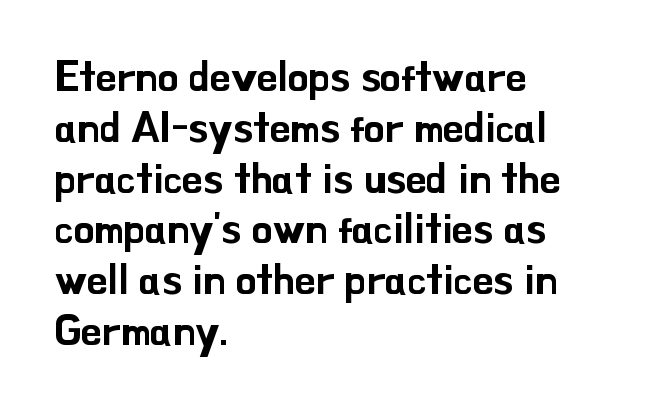
The image shows 42 px sans-serif type, upright; set left-aligned, line spacing 1.21x, normal letter spacing, not underlined; low stroke contrast and a small x-height.
